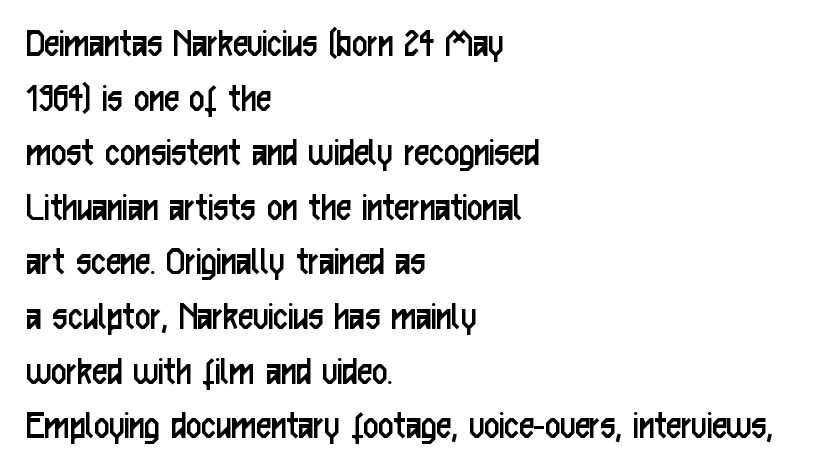
{"serif": "no", "italic": "no", "bold": "no", "weight": "regular", "width": "condensed", "stroke_contrast": "low", "x_height": "medium", "monospaced": "no", "underline": "no", "align": "left", "line_spacing": "normal", "line_spacing_ratio": 1.3, "letter_spacing": "normal", "letter_spacing_em": 0.0, "glyph_px": 42}
